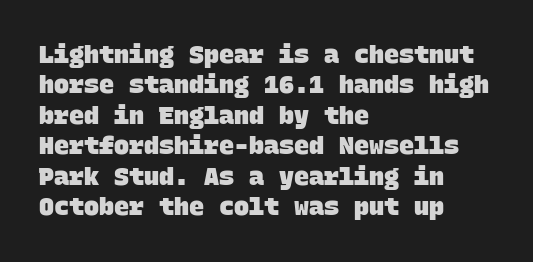
Q: Is the text bold? A: Yes.
Q: Is the text underlined? A: No.
Q: How is the paragraph aligned? A: Left-aligned.
Q: Is the spacing between letters normal or unusually wide? A: Normal.
